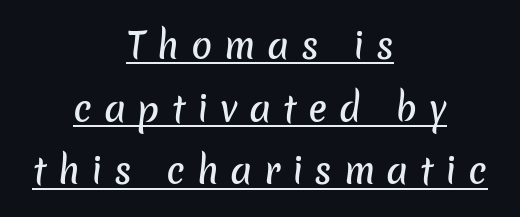
{"serif": "no", "width": "normal", "stroke_contrast": "low", "x_height": "medium", "monospaced": "no", "underline": "yes", "align": "center", "line_spacing_ratio": 1.79, "letter_spacing": "wide", "letter_spacing_em": 0.33, "glyph_px": 35}
